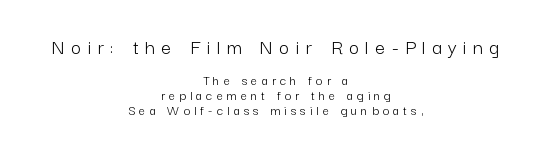
Q: Is the text bold? A: No.
Q: Is the text italic (slanted)? A: No, it is upright.
Q: Is the text underlined? A: No.
Q: How is the paragraph aligned? A: Centered.
Q: Is the spacing between letters normal or unusually wide? A: Unusually wide.
Q: Is the spacing between lines tight, normal or loose? A: Tight.
Q: Which block of text is set in a larger size, the first (top) or the second (bottom)? A: The first (top) one.
